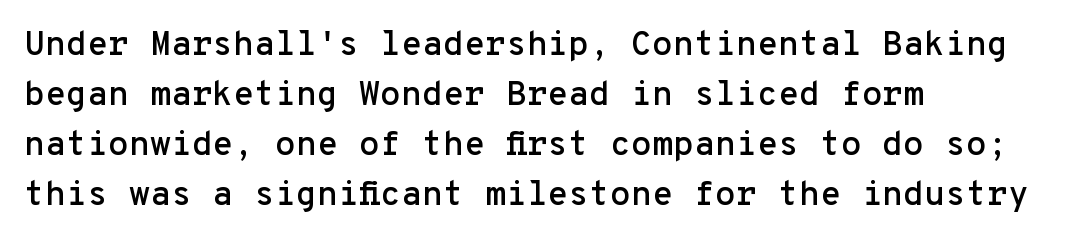
The letters stand straight up with perfectly vertical stems. The glyphs in this specimen are sans serif. Caption: multi-line text, flush left, ragged right. Horizontal bands of white between lines are of average thickness. Is the letter spacing exaggerated? No — it looks like the ordinary default. Only glyphs here, with clear space below each row.
